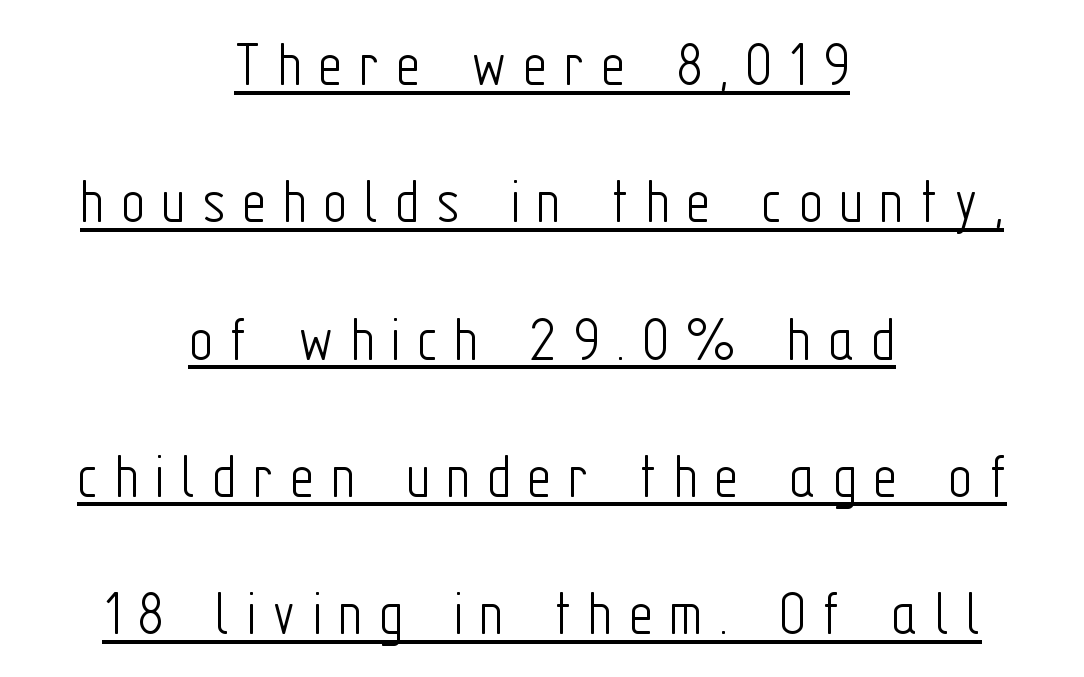
The image shows 66 px light, condensed sans-serif type, upright; set centered, loose line spacing (2.08x), unusually wide letter spacing (+0.25 em), underlined; low stroke contrast and a medium x-height.
